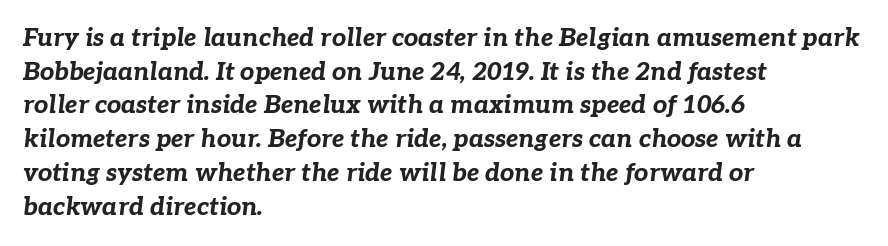
{"italic": "yes", "lean": "right", "slant_degrees": 7, "bold": "yes", "underline": "no", "align": "left", "line_spacing": "normal", "line_spacing_ratio": 1.35, "letter_spacing": "normal", "letter_spacing_em": 0.0, "glyph_px": 25}
